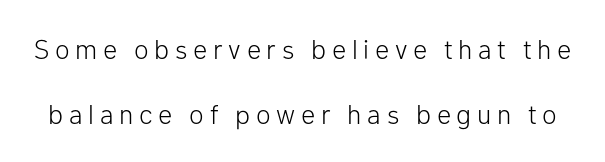
{"italic": "no", "bold": "no", "underline": "no", "line_spacing": "loose", "line_spacing_ratio": 2.41, "letter_spacing": "wide", "letter_spacing_em": 0.21, "glyph_px": 27}
